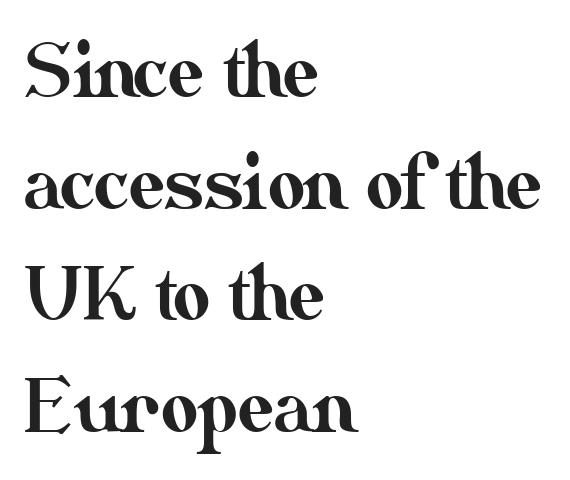
The image shows 72 px text type, upright; set left-aligned, normal line spacing (1.55x), normal letter spacing, not underlined; medium stroke contrast and a small x-height.
